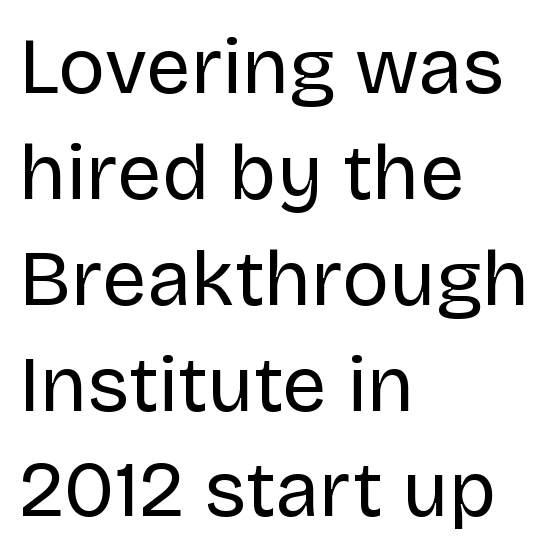
{"serif": "no", "italic": "no", "bold": "no", "weight": "regular", "width": "normal", "stroke_contrast": "low", "x_height": "large", "monospaced": "no", "underline": "no", "align": "left", "line_spacing": "normal", "line_spacing_ratio": 1.34, "letter_spacing": "normal", "letter_spacing_em": 0.0, "glyph_px": 79}
